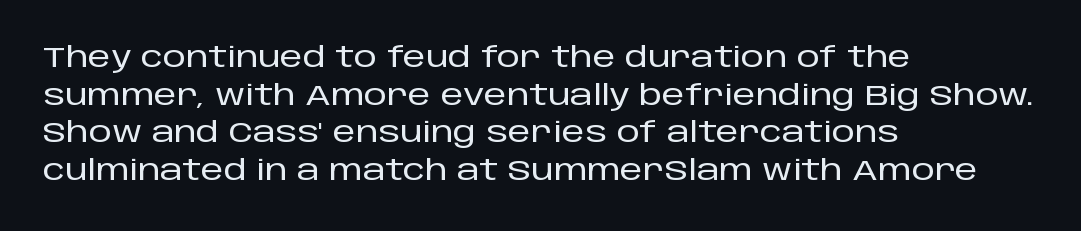
{"serif": "no", "italic": "no", "width": "normal", "stroke_contrast": "low", "x_height": "large", "monospaced": "no", "underline": "no", "align": "left", "line_spacing": "normal", "line_spacing_ratio": 1.3, "letter_spacing": "normal", "letter_spacing_em": 0.0, "glyph_px": 29}
